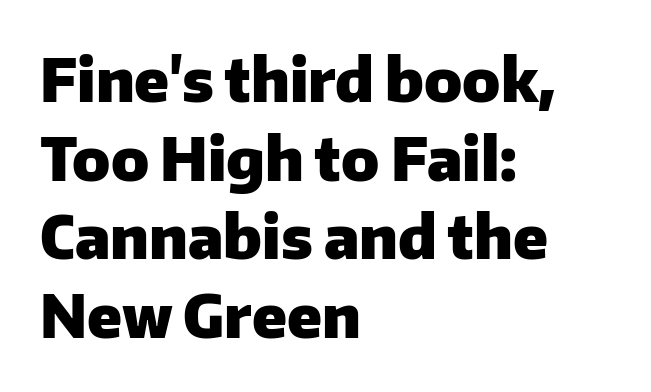
The image shows 60 px heavy sans-serif type, upright; set left-aligned, normal line spacing (1.31x), normal letter spacing, not underlined; low stroke contrast and a medium x-height.
